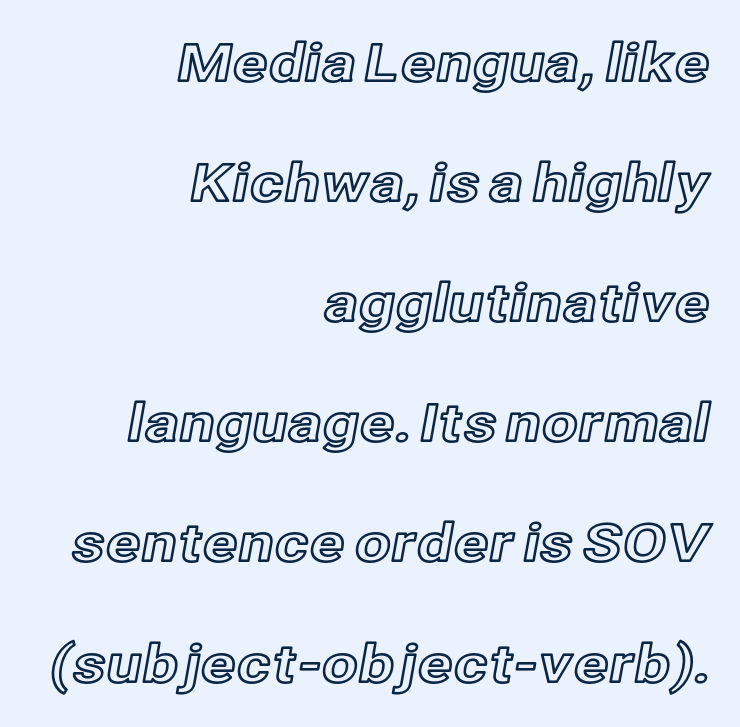
Q: Is the text italic (slanted)? A: Yes.
Q: Is the text underlined? A: No.
Q: How is the paragraph aligned? A: Right-aligned.
Q: Is the spacing between letters normal or unusually wide? A: Normal.
Q: Is the spacing between lines tight, normal or loose? A: Loose.
Q: Width (condensed, normal, or wide)? A: Normal.
Q: x-height? A: Medium.
Q: Monospaced? A: No.
